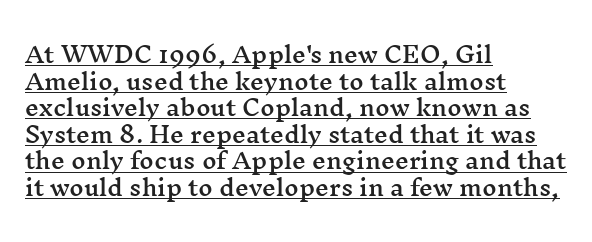
The image shows 22 px text type, upright; set left-aligned, line spacing 1.21x, normal letter spacing, underlined.
